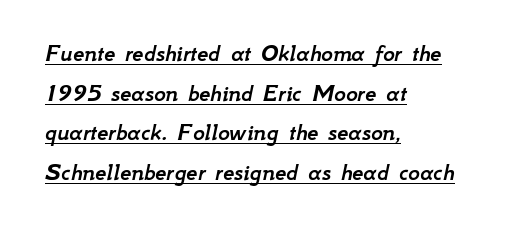
Compared with typical body copy, the letter spacing here is the same. Has an underline been added? It has. The paragraph shown leans on its left margin. How would I describe the line gaps? Plain and ordinary. Rendered with sloped, italic letterforms.
